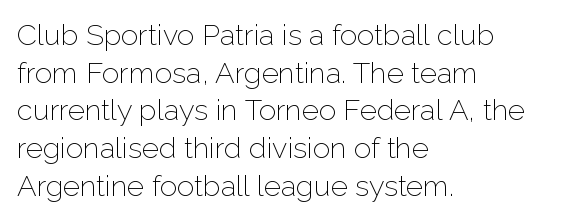
{"serif": "no", "italic": "no", "bold": "no", "weight": "light", "width": "normal", "stroke_contrast": "low", "x_height": "medium", "monospaced": "no", "underline": "no", "align": "left", "line_spacing": "normal", "line_spacing_ratio": 1.3, "letter_spacing": "normal", "letter_spacing_em": 0.0, "glyph_px": 29}
